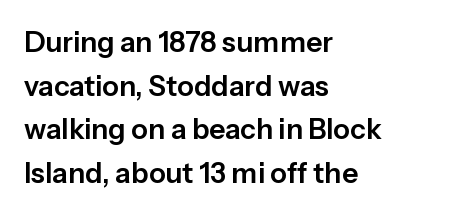
The image shows 28 px sans-serif type, upright; set left-aligned, normal line spacing (1.56x), normal letter spacing, not underlined; low stroke contrast and a medium x-height.
